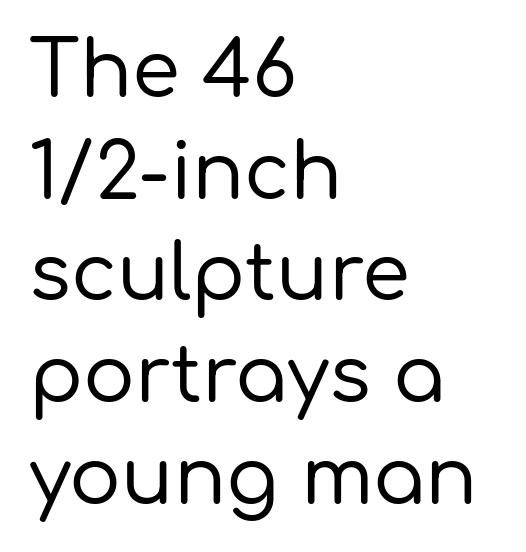
Q: Is the text italic (slanted)? A: No, it is upright.
Q: Is the typeface a serif or a sans-serif typeface? A: Sans-serif.
Q: Is the text underlined? A: No.
Q: How is the paragraph aligned? A: Left-aligned.
Q: Is the spacing between letters normal or unusually wide? A: Normal.
Q: Is the spacing between lines tight, normal or loose? A: Normal.
Q: Width (condensed, normal, or wide)? A: Normal.
Q: Stroke contrast? A: Low.
Q: x-height? A: Medium.
Q: Monospaced? A: No.
